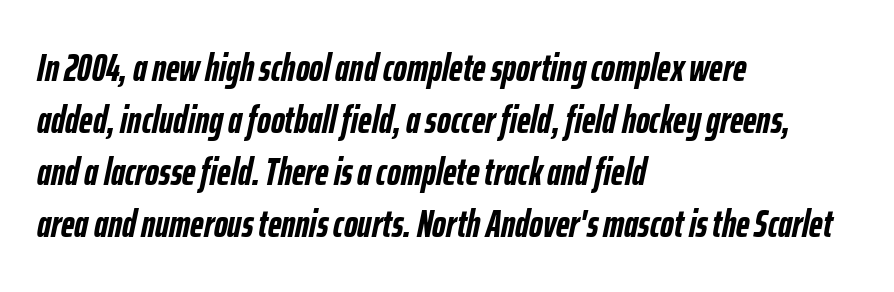
Students, this is bold: see how much ink each stroke carries. Vertical spacing — default. You could call the tracking neutral — neither tight nor loose. Lines of text with bare space underneath. Characters are canted at an angle relative to the baseline's perpendicular. Here the designer chose a conventional face with non-uniform glyph widths.
